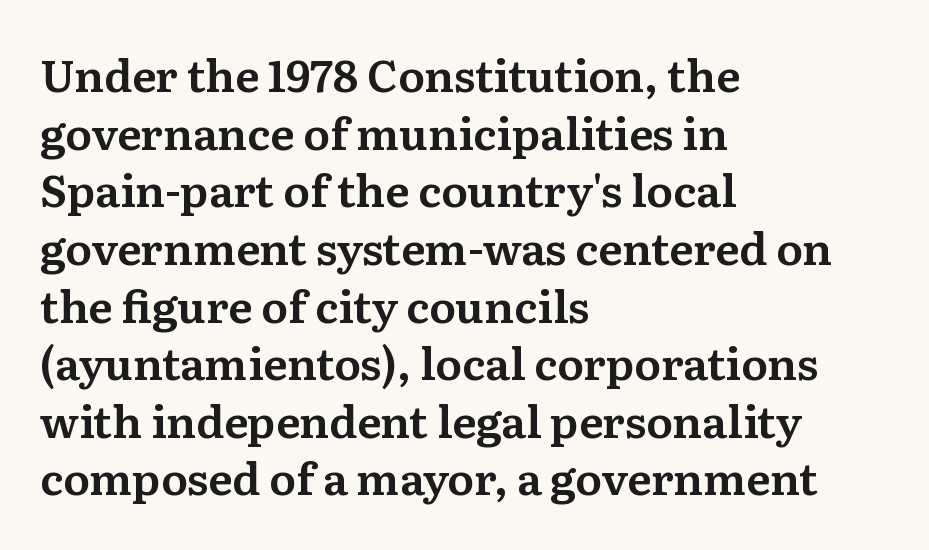
The image shows 44 px serif type, upright; set left-aligned, normal line spacing (1.31x), normal letter spacing, not underlined; medium stroke contrast and a medium x-height.
